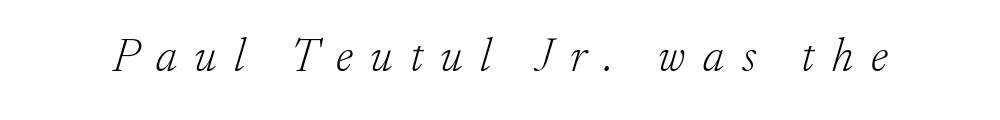
The image shows 47 px light serif type, italic (leaning right); set unusually wide letter spacing (+0.37 em), not underlined; low stroke contrast and a small x-height.
